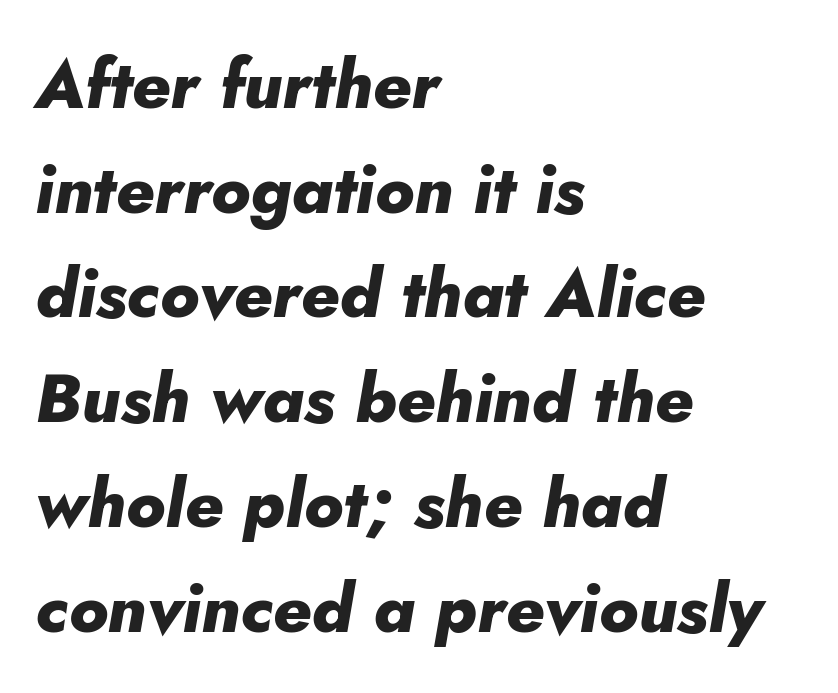
{"italic": "yes", "lean": "right", "slant_degrees": 5, "bold": "yes", "weight": "heavy", "width": "normal", "stroke_contrast": "low", "x_height": "small", "monospaced": "no", "underline": "no", "align": "left", "line_spacing": "normal", "line_spacing_ratio": 1.54, "letter_spacing": "normal", "letter_spacing_em": 0.0, "glyph_px": 68}
